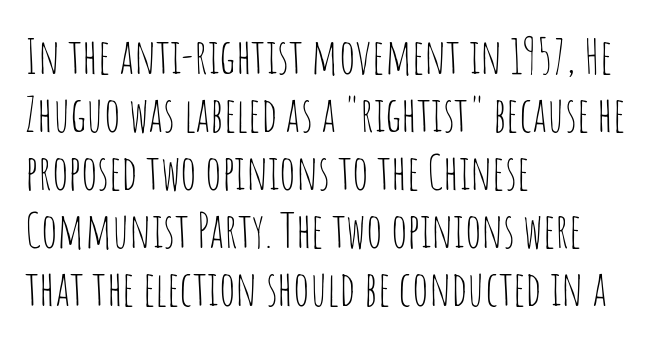
{"serif": "no", "italic": "no", "bold": "no", "weight": "thin", "width": "condensed", "stroke_contrast": "low", "x_height": "large", "monospaced": "no", "underline": "no", "align": "left", "line_spacing_ratio": 1.21, "letter_spacing": "normal", "letter_spacing_em": 0.0, "glyph_px": 48}
